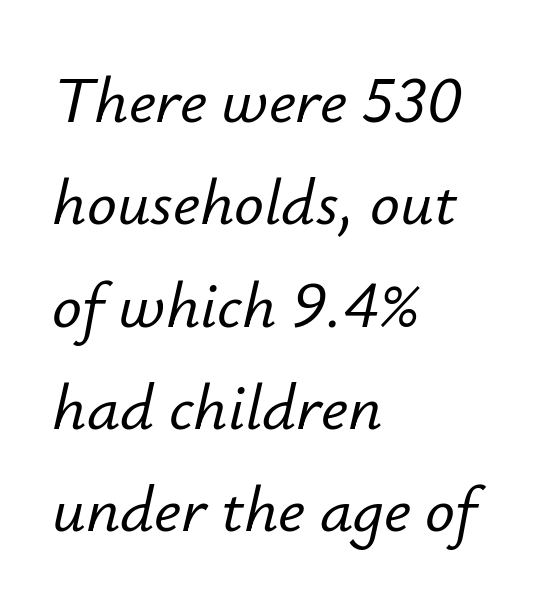
The image shows 66 px text type, italic (leaning right); set left-aligned, normal line spacing (1.55x), normal letter spacing, not underlined; low stroke contrast and a small x-height.
